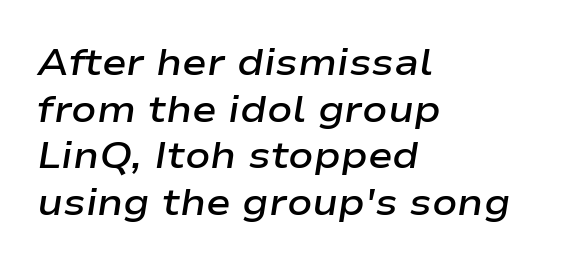
The image shows 37 px semibold, wide type, italic (leaning right); set left-aligned, normal line spacing (1.26x), normal letter spacing, not underlined; low stroke contrast and a medium x-height.
